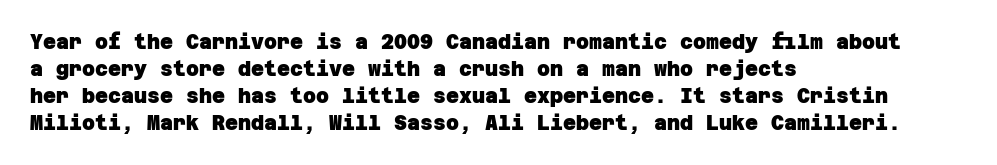
Does the leading feel generous? No, just average. The line texture is even and compact thanks to regular tracking. Typeset ragged right — the left edge is the straight one. Is the type bold? Yes — the strokes are clearly thick and heavy.
